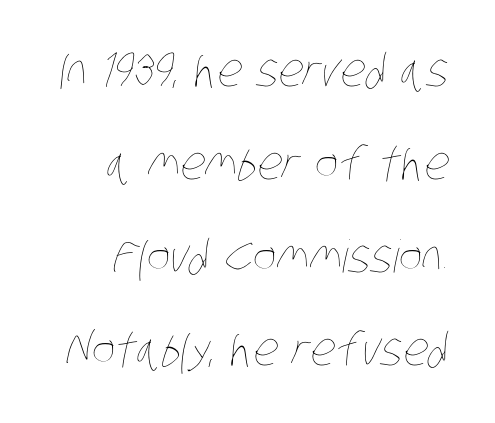
Is there much room between lines? Yes — plenty of vertical air separates them. This rendering leaves character spacing at its baseline value. Each letter keeps its own natural width here, so spacing adapts to shape. The typesetting does not lean heavy: it is not bold.
